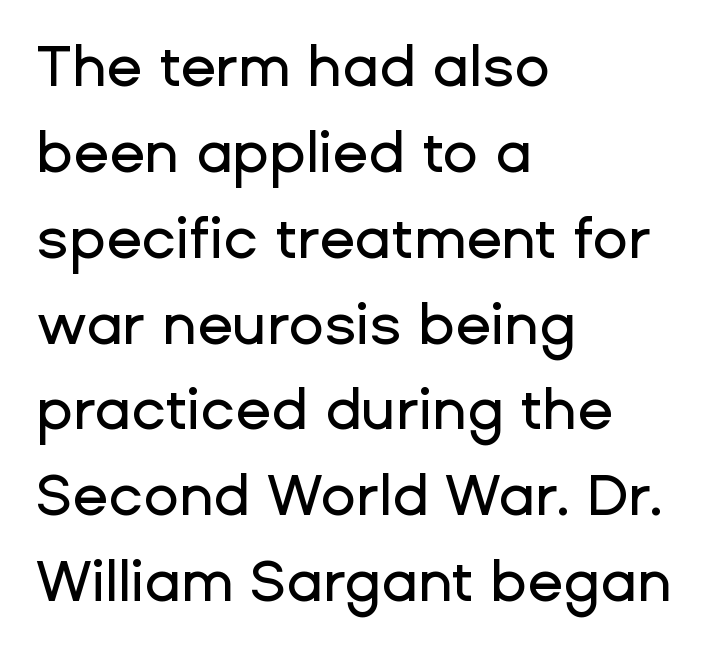
The image shows 58 px sans-serif type, upright; set left-aligned, normal line spacing (1.48x), normal letter spacing, not underlined; low stroke contrast and a medium x-height.
